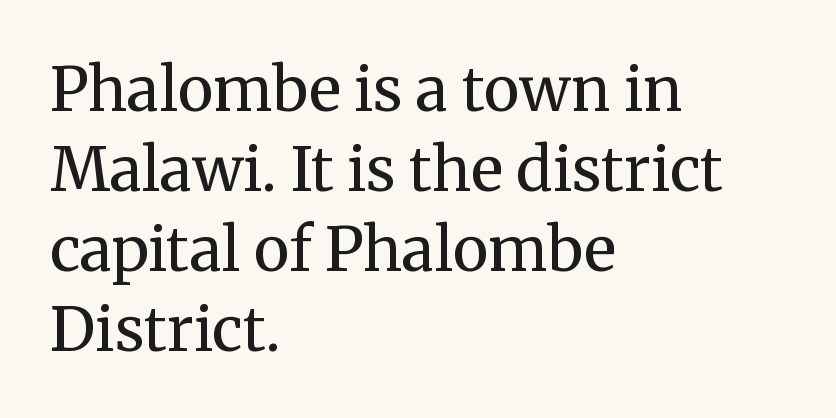
The image shows 61 px regular-weight serif type, upright; set left-aligned, normal line spacing (1.31x), normal letter spacing, not underlined; medium stroke contrast and a medium x-height.
